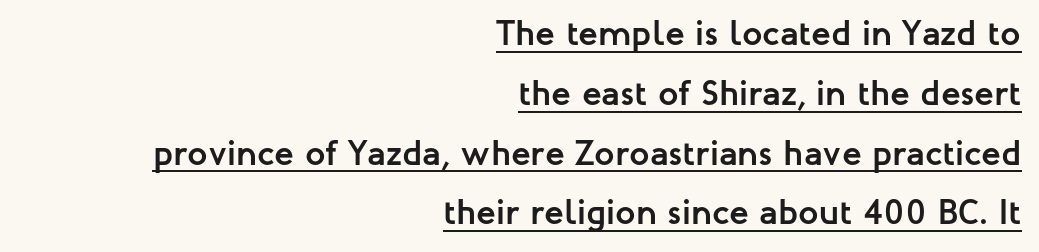
The image shows 36 px semibold sans-serif type, upright; set right-aligned, normal line spacing (1.66x), normal letter spacing, underlined; low stroke contrast and a medium x-height.
